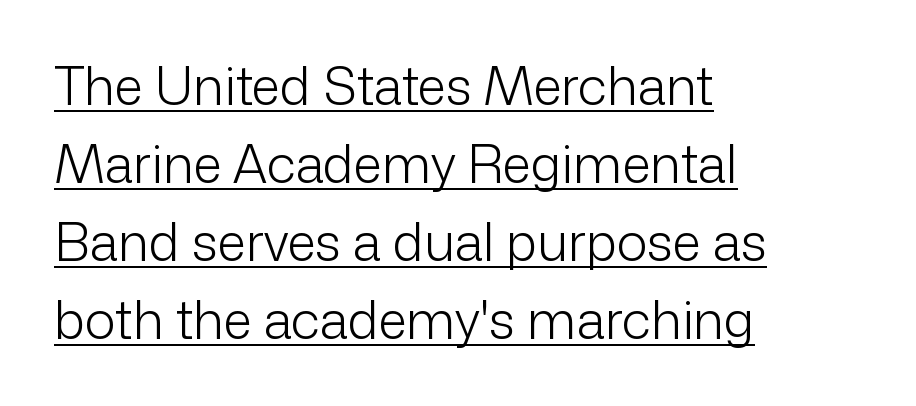
Q: Is the text bold? A: No.
Q: Is the text italic (slanted)? A: No, it is upright.
Q: Is the typeface a serif or a sans-serif typeface? A: Sans-serif.
Q: Is the text underlined? A: Yes.
Q: How is the paragraph aligned? A: Left-aligned.
Q: Is the spacing between letters normal or unusually wide? A: Normal.
Q: Is the spacing between lines tight, normal or loose? A: Normal.
Q: Width (condensed, normal, or wide)? A: Normal.
Q: Stroke contrast? A: Low.
Q: x-height? A: Medium.
Q: Monospaced? A: No.
